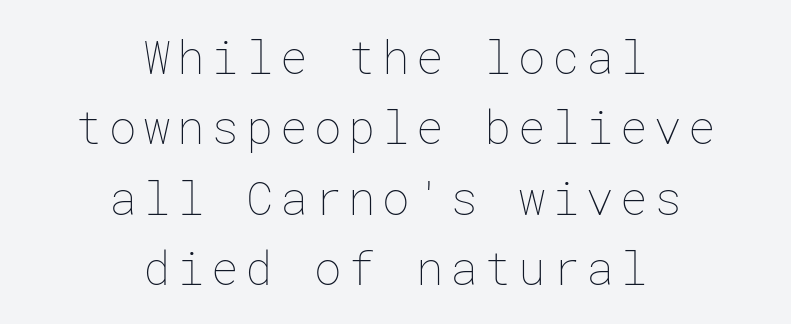
Q: Is the text bold? A: No.
Q: Is the text italic (slanted)? A: No, it is upright.
Q: Is the text underlined? A: No.
Q: How is the paragraph aligned? A: Centered.
Q: Is the spacing between lines tight, normal or loose? A: Normal.
Q: Width (condensed, normal, or wide)? A: Normal.
Q: Stroke contrast? A: Low.
Q: x-height? A: Medium.
